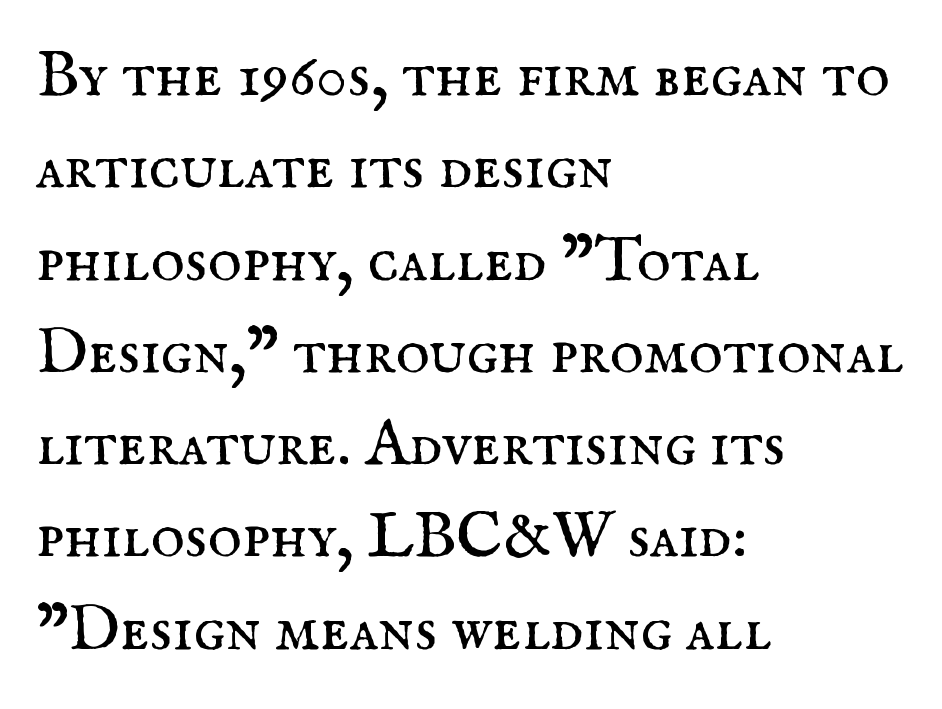
The image shows 65 px regular-weight serif type, upright; set left-aligned, normal line spacing (1.42x), normal letter spacing, not underlined; medium stroke contrast and a small x-height.
